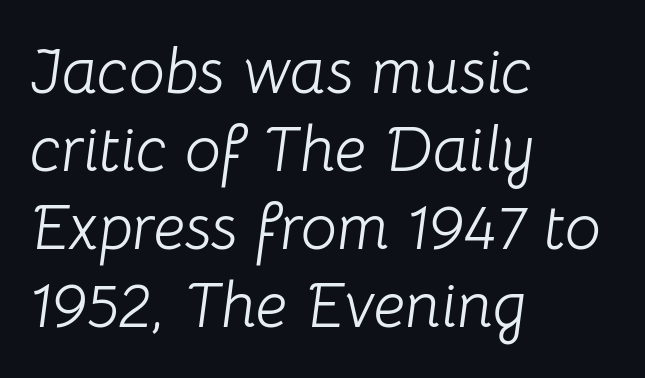
Any mark beneath the type? The region is blank. The horizontal fit of the characters is conventional and even. Italic? Definitely — the glyphs are oblique. The letterforms sit at book weight or below. The typesetter chose a ragged-right arrangement here.
